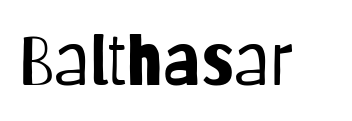
The image shows 68 px light, condensed sans-serif type, upright; set normal letter spacing, not underlined; low stroke contrast and a large x-height.
